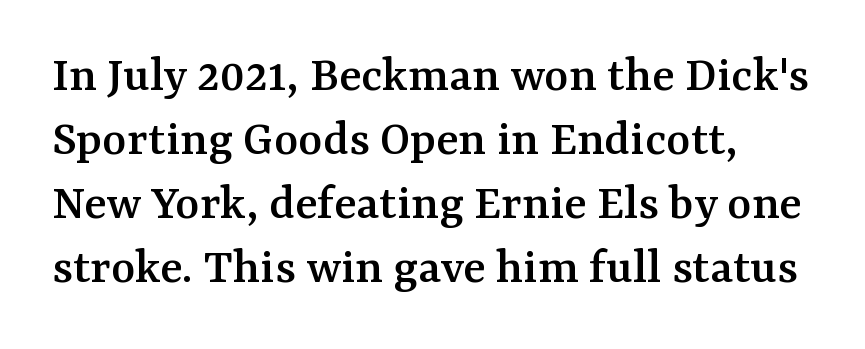
The image shows 52 px serif type, upright; set line spacing 1.23x, normal letter spacing, not underlined; medium stroke contrast and a medium x-height.
